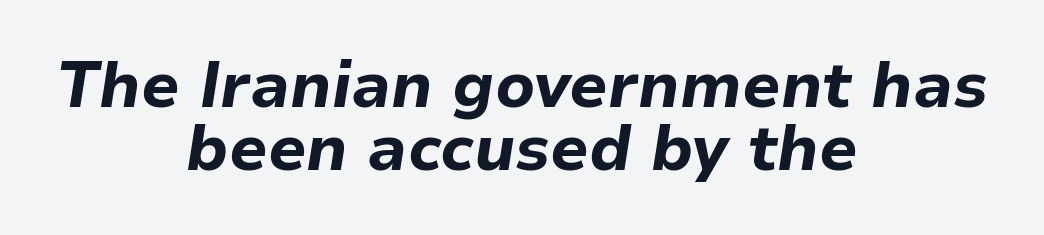
Nobody drew a line under any word here. Each letter keeps its own natural width here, so spacing adapts to shape. The whole block is typeset with a tilt. A dark, heavy texture on the line: the type is bold. Both edges are ragged and mirror each other, which tells us the setting is centered. Vertical spacing — tight.
